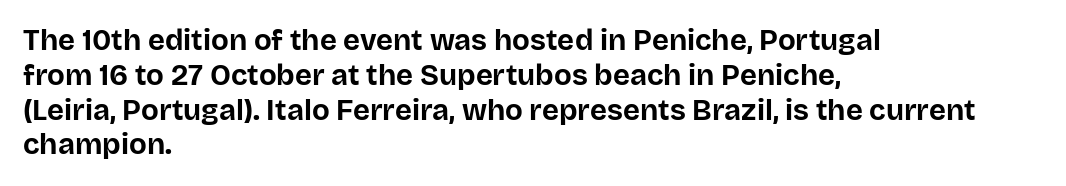
Q: Is the text bold? A: Yes.
Q: Is the text italic (slanted)? A: No, it is upright.
Q: Is the typeface a serif or a sans-serif typeface? A: Sans-serif.
Q: Is the text underlined? A: No.
Q: How is the paragraph aligned? A: Left-aligned.
Q: Is the spacing between letters normal or unusually wide? A: Normal.
Q: Width (condensed, normal, or wide)? A: Normal.
Q: Stroke contrast? A: Low.
Q: x-height? A: Large.
Q: Monospaced? A: No.
